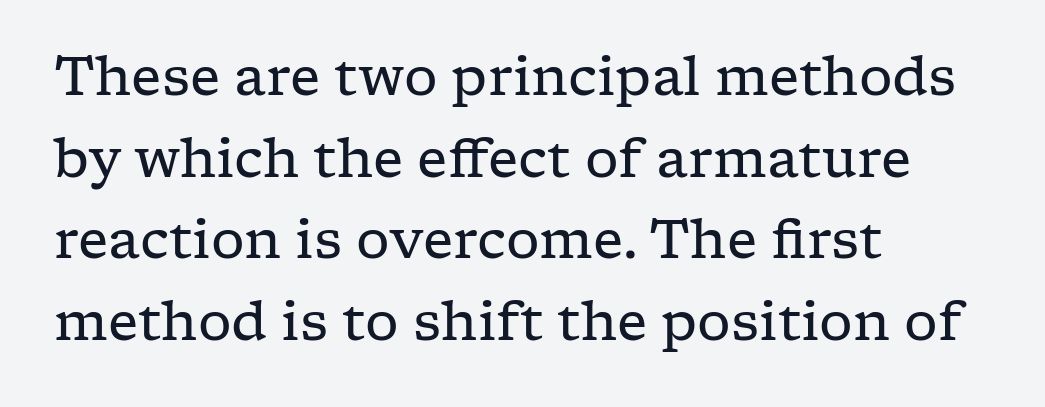
Q: Is the text bold? A: No.
Q: Is the text italic (slanted)? A: No, it is upright.
Q: Is the typeface a serif or a sans-serif typeface? A: Serif.
Q: Is the text underlined? A: No.
Q: How is the paragraph aligned? A: Left-aligned.
Q: Is the spacing between letters normal or unusually wide? A: Normal.
Q: Is the spacing between lines tight, normal or loose? A: Normal.
Q: Width (condensed, normal, or wide)? A: Wide.
Q: Stroke contrast? A: Low.
Q: x-height? A: Medium.
Q: Monospaced? A: No.
